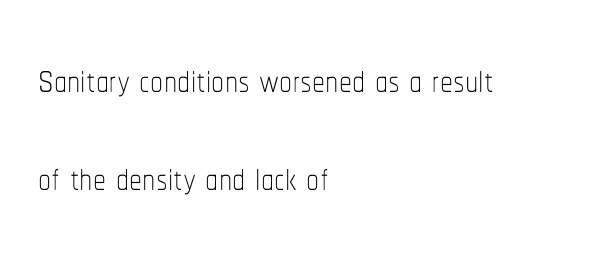
Q: Is the text bold? A: No.
Q: Is the text italic (slanted)? A: No, it is upright.
Q: Is the text underlined? A: No.
Q: How is the paragraph aligned? A: Left-aligned.
Q: Is the spacing between letters normal or unusually wide? A: Normal.
Q: Width (condensed, normal, or wide)? A: Condensed.
Q: Stroke contrast? A: Low.
Q: x-height? A: Medium.
Q: Monospaced? A: No.
